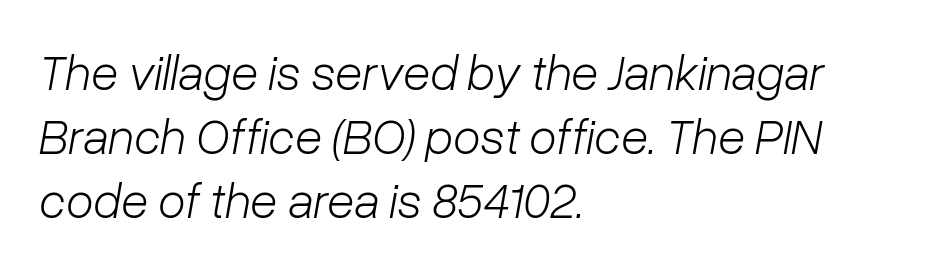
The image shows 50 px light type, italic (leaning right); set left-aligned, normal line spacing (1.28x), normal letter spacing, not underlined; low stroke contrast and a medium x-height.
